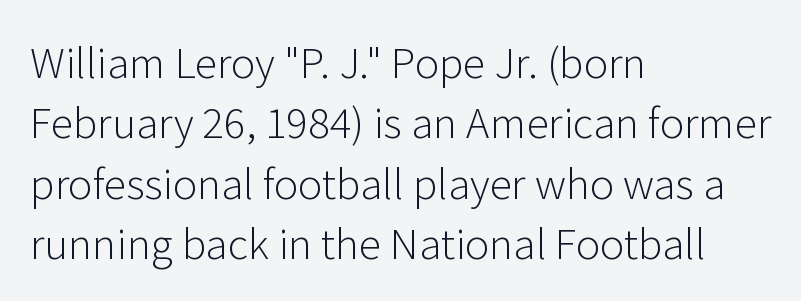
Q: Is the text bold? A: No.
Q: Is the text italic (slanted)? A: No, it is upright.
Q: Is the typeface a serif or a sans-serif typeface? A: Sans-serif.
Q: Is the text underlined? A: No.
Q: How is the paragraph aligned? A: Left-aligned.
Q: Is the spacing between letters normal or unusually wide? A: Normal.
Q: Is the spacing between lines tight, normal or loose? A: Normal.
Q: Width (condensed, normal, or wide)? A: Normal.
Q: Stroke contrast? A: Low.
Q: x-height? A: Medium.
Q: Monospaced? A: No.
